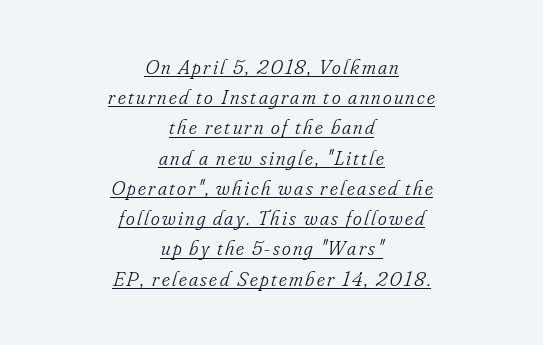
The image shows 21 px text type, italic (leaning right); set centered, normal line spacing (1.44x), underlined.
